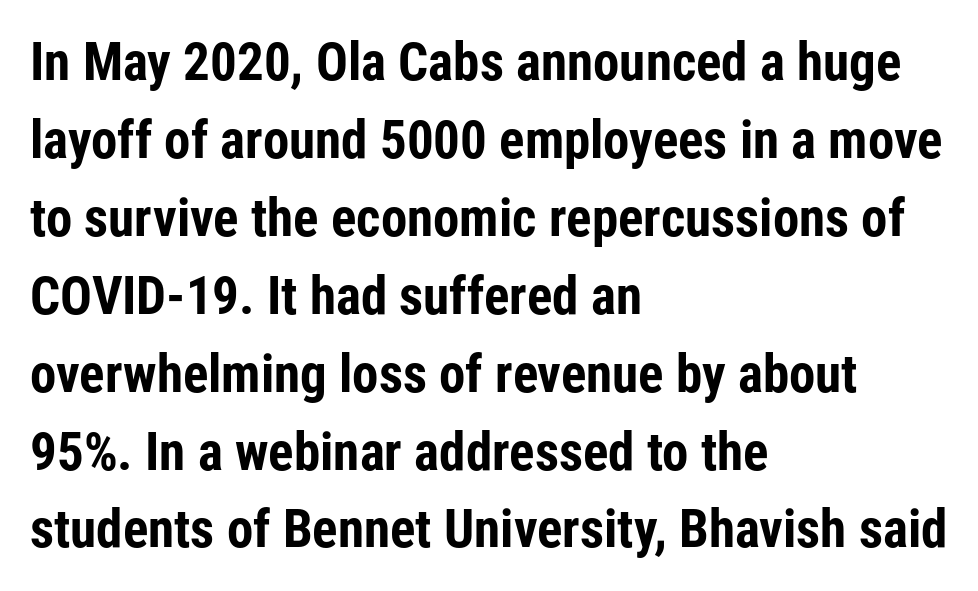
Has an underline been added? It has not. Check where the strokes stop: nothing finishes them off — pure sans. Normally led — the rows are evenly, conventionally spaced. How are the letters spaced? Ordinarily, with no added tracking. Ordinary non-slanted type is in use. The passage shown is typed in a proportional face where columns would drift.
